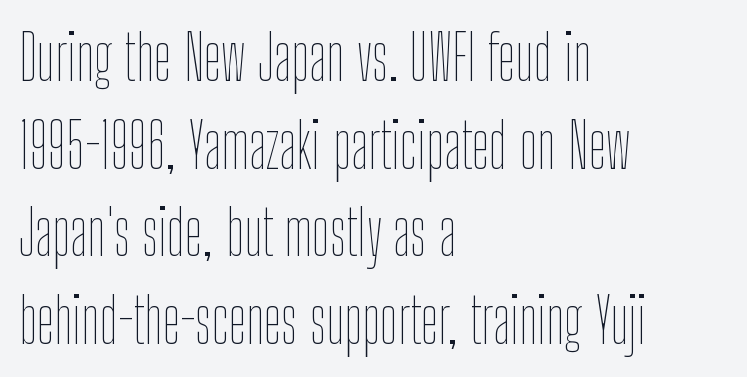
This sample has the flowing, uneven cadence of proportional lettering. Stroke mass is kept to a normal reading level or below. Anything drawn beneath the words? Only blank space. Characters remain perfectly vertical along every line. The space between consecutive lines is moderate.
